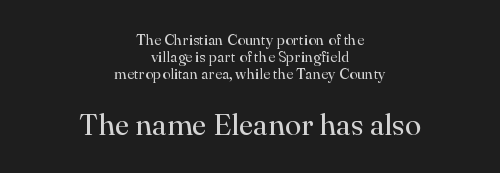
Q: Is the text bold? A: No.
Q: Is the text italic (slanted)? A: No, it is upright.
Q: Is the typeface a serif or a sans-serif typeface? A: Serif.
Q: Is the text underlined? A: No.
Q: How is the paragraph aligned? A: Centered.
Q: Is the spacing between letters normal or unusually wide? A: Normal.
Q: Is the spacing between lines tight, normal or loose? A: Tight.
Q: Which block of text is set in a larger size, the first (top) or the second (bottom)? A: The second (bottom) one.
Q: Width (condensed, normal, or wide)? A: Normal.
Q: Stroke contrast? A: High.
Q: x-height? A: Small.
Q: Monospaced? A: No.
